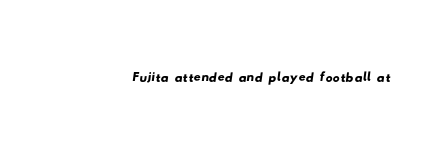
The image shows 35 px wide sans-serif type; set normal letter spacing, not underlined; low stroke contrast and a small x-height.
